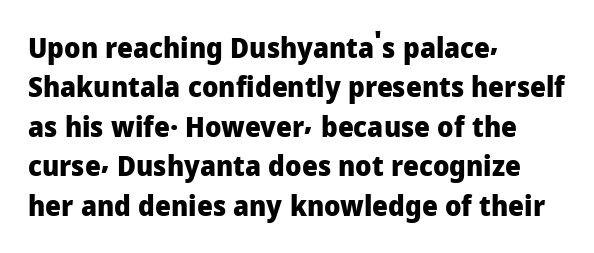
A bare baseline throughout the passage. The typography opts for an upright posture over an oblique one. The lines are quadded left. Line spacing here is normal. Note: no serifs on the glyphs.
